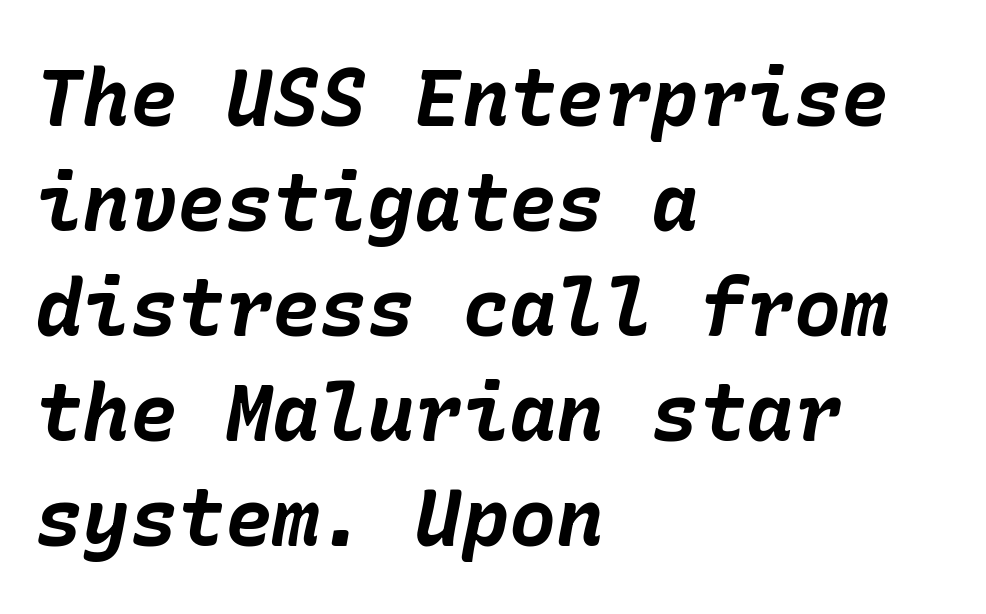
{"italic": "yes", "lean": "right", "slant_degrees": 10, "bold": "yes", "weight": "bold", "width": "normal", "stroke_contrast": "low", "x_height": "medium", "underline": "no", "align": "left", "line_spacing": "normal", "line_spacing_ratio": 1.33, "letter_spacing": "normal", "letter_spacing_em": 0.0, "glyph_px": 79}
